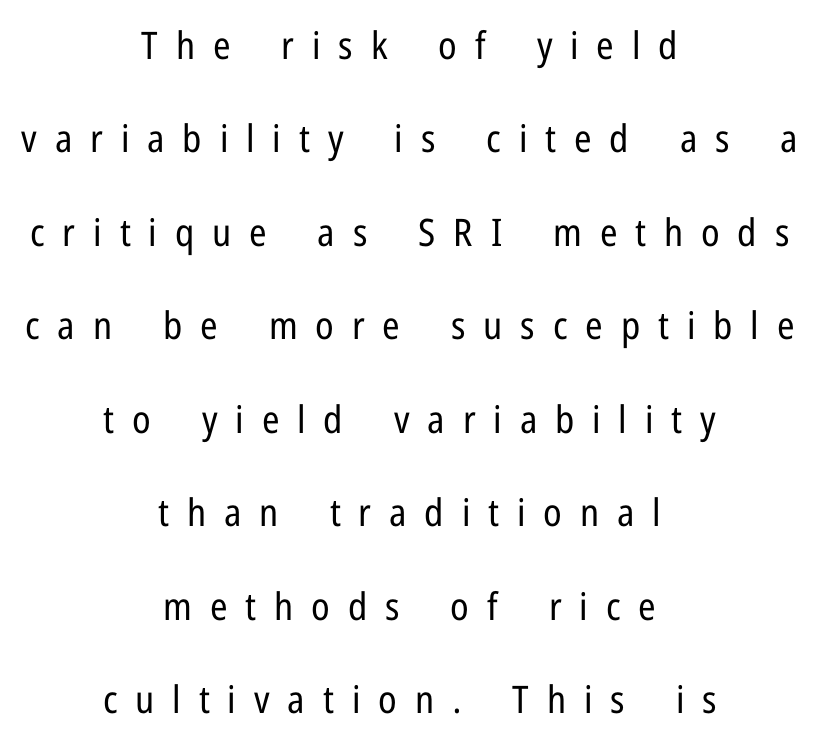
I'd call this a sans setting — the letters go barefoot. You could fit nearly another row in the gap between these rows. Weight: in the light-to-regular range. Has an underline been added? It has not. The letters advance in unequal steps, a hallmark of proportional type.
